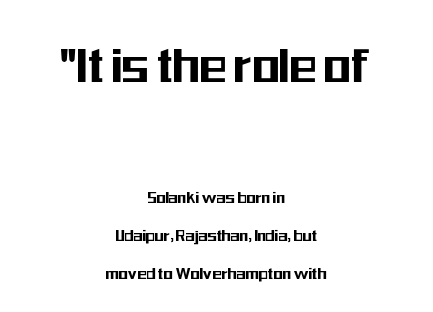
Nobody drew a line under any word here. Designer's note — italics off, roman on. The first block has been scaled up relative to the second. Is there much room between lines? Yes — plenty of vertical air separates them. This is sans-serif lettering, the kind often seen on screens and signage. The text block is weighted toward neither margin, spreading evenly from the middle.
